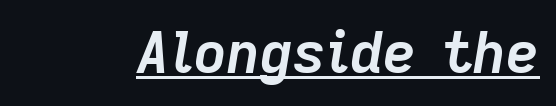
Q: Is the text bold? A: Yes.
Q: Is the text italic (slanted)? A: Yes, it leans right by about 9 degrees.
Q: Is the text underlined? A: Yes.
Q: Is the spacing between letters normal or unusually wide? A: Normal.
Q: Width (condensed, normal, or wide)? A: Normal.
Q: Stroke contrast? A: Low.
Q: x-height? A: Medium.
Q: Monospaced? A: No.
